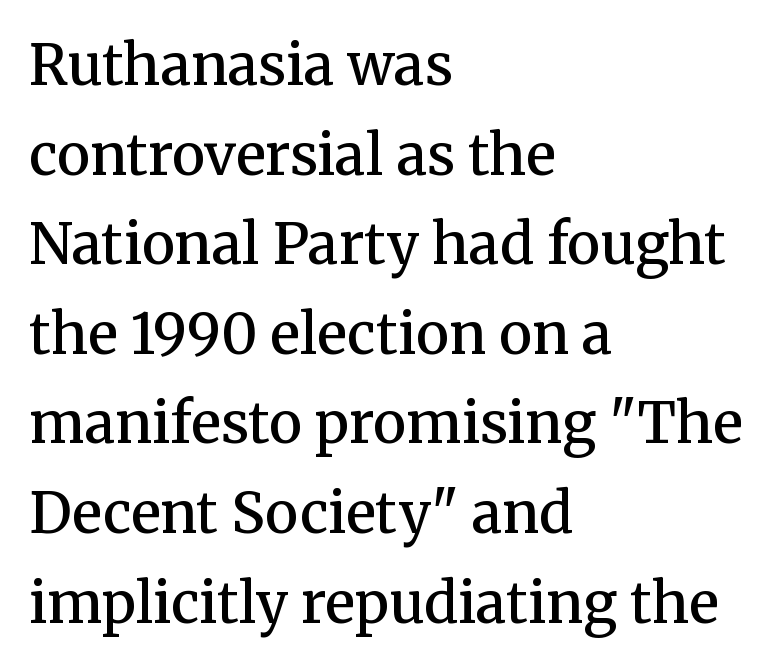
{"serif": "yes", "italic": "no", "bold": "semi", "weight": "semibold", "width": "normal", "stroke_contrast": "medium", "x_height": "medium", "monospaced": "no", "underline": "no", "align": "left", "line_spacing": "normal", "line_spacing_ratio": 1.6, "letter_spacing": "normal", "letter_spacing_em": 0.0, "glyph_px": 56}
